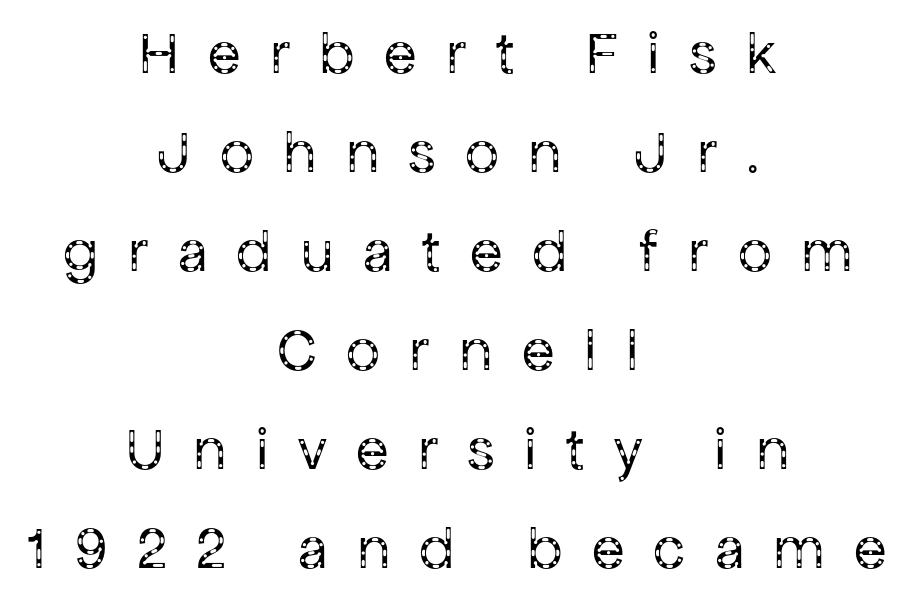
The image shows 60 px regular-weight sans-serif type, upright; set centered, normal line spacing (1.65x), unusually wide letter spacing (+0.49 em), not underlined; low stroke contrast and a medium x-height.
